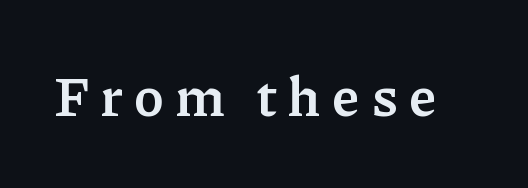
The image shows 55 px semibold serif type, upright; set unusually wide letter spacing (+0.2 em), not underlined; low stroke contrast and a medium x-height.
